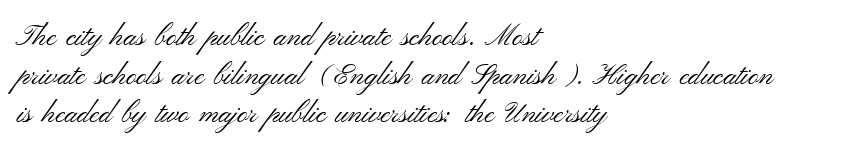
Q: Is the text bold? A: No.
Q: Is the text italic (slanted)? A: Yes.
Q: Is the typeface a serif or a sans-serif typeface? A: Sans-serif.
Q: Is the text underlined? A: No.
Q: How is the paragraph aligned? A: Left-aligned.
Q: Is the spacing between letters normal or unusually wide? A: Normal.
Q: Is the spacing between lines tight, normal or loose? A: Normal.
Q: Width (condensed, normal, or wide)? A: Wide.
Q: Stroke contrast? A: Medium.
Q: x-height? A: Small.
Q: Monospaced? A: No.
